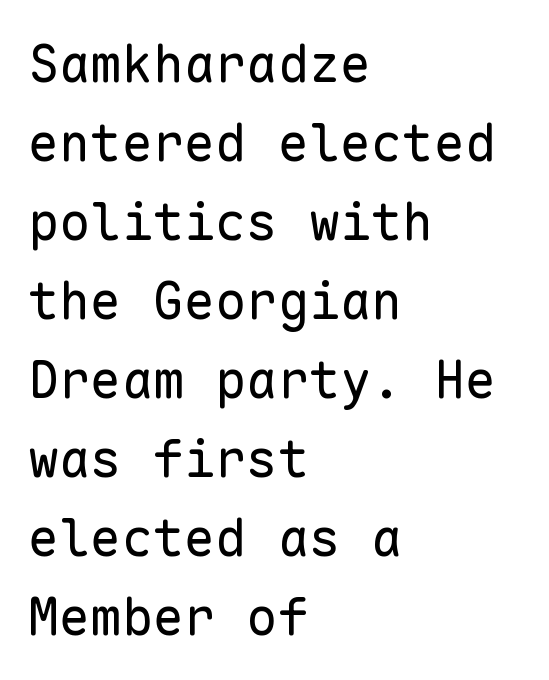
The image shows 52 px regular-weight sans-serif type, upright, monospaced; set left-aligned, normal line spacing (1.52x), normal letter spacing, not underlined; low stroke contrast and a medium x-height.
